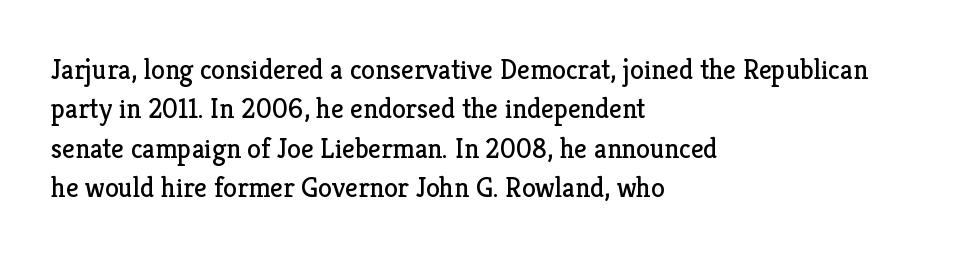
{"serif": "yes", "italic": "no", "bold": "no", "weight": "regular", "width": "normal", "stroke_contrast": "low", "x_height": "medium", "monospaced": "no", "underline": "no", "align": "left", "line_spacing": "normal", "line_spacing_ratio": 1.41, "letter_spacing": "normal", "letter_spacing_em": 0.0, "glyph_px": 28}
